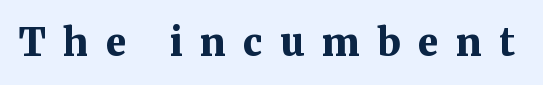
Is this a fixed-width face? No — the glyphs have proportional, varying widths. Short note: letters widely spaced. The passage shown is emphatically bold. Italic: no, the glyphs are upright roman. The typeface chosen for these lines features serifs. The words here are not underlined.
